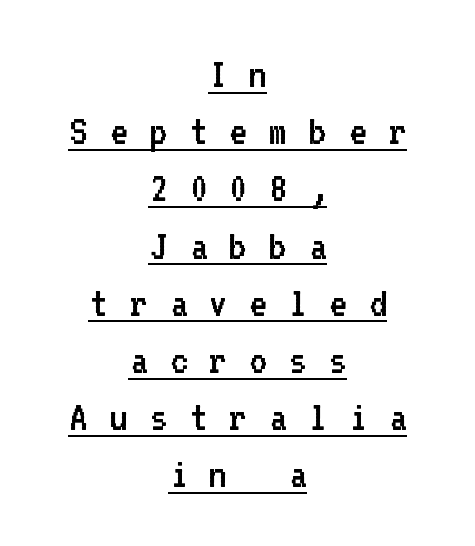
Q: Is the text bold? A: No.
Q: Is the text italic (slanted)? A: No, it is upright.
Q: Is the typeface a serif or a sans-serif typeface? A: Sans-serif.
Q: Is the text underlined? A: Yes.
Q: How is the paragraph aligned? A: Centered.
Q: Is the spacing between letters normal or unusually wide? A: Unusually wide.
Q: Is the spacing between lines tight, normal or loose? A: Normal.
Q: Width (condensed, normal, or wide)? A: Normal.
Q: Stroke contrast? A: Low.
Q: x-height? A: Medium.
Q: Monospaced? A: Yes.
